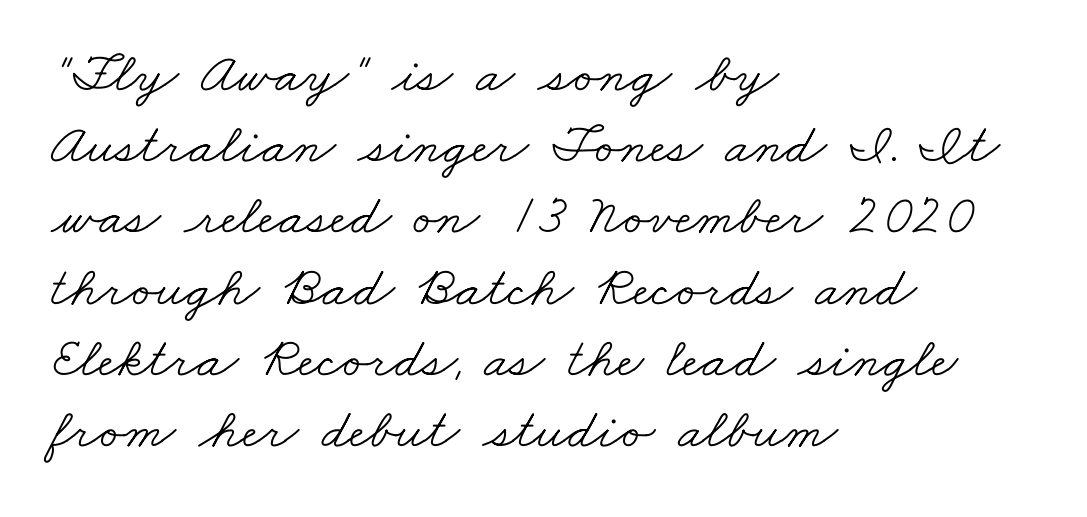
Decoration check: the copy has no underline. Note the varied advance widths — an 'i' is clearly narrower than an 'm'. Quick note: interline space is typical. The font sits on the lighter half of the weight spectrum, regular included. The line texture is even and compact thanks to regular tracking. The glyphs in this specimen are seriffed.
